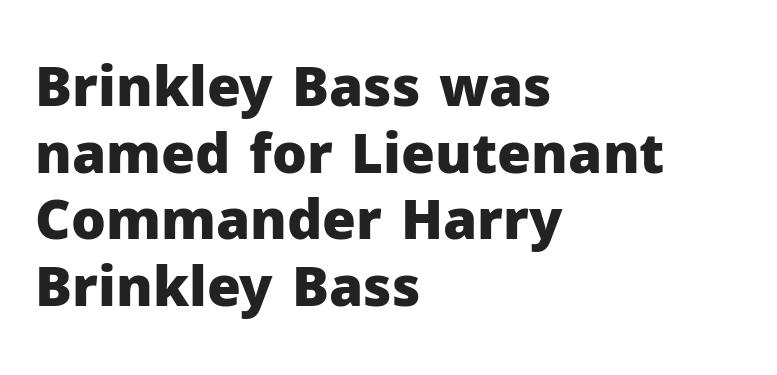
Look at the stroke-to-counter ratio: heavy, a bold. A clean baseline with only descenders dipping below it. Classification — sans serif. Designer's note — italics off, roman on.
